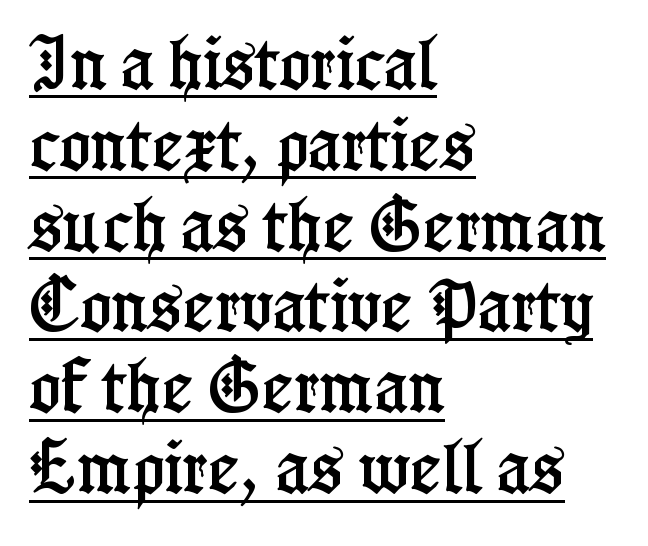
The image shows 59 px condensed serif type, upright; set left-aligned, normal line spacing (1.37x), normal letter spacing, underlined; low stroke contrast and a medium x-height.
